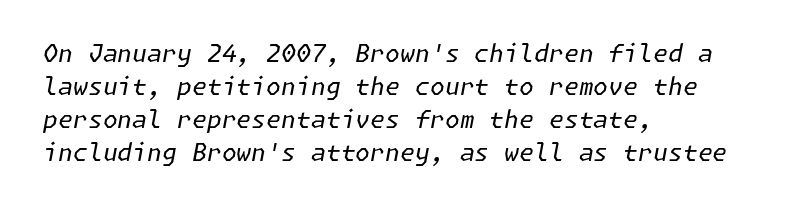
No chunkiness to these letters — they're not bold. Descender tails drop into unmarked territory. Observe the ordinary spacing: letters are neighbours, not strangers. Is there much room between lines? A standard amount, neither cramped nor airy. Compared with a centered layout, this one pins lines to the left instead.
